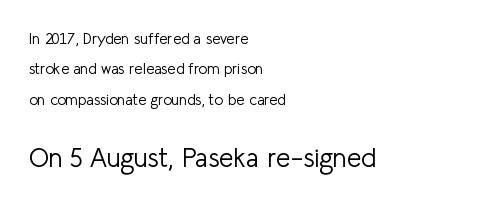
The image shows 26 px text type, upright; set left-aligned, loose line spacing (2.03x), normal letter spacing, not underlined; the second (bottom) block is 1.73x larger.
